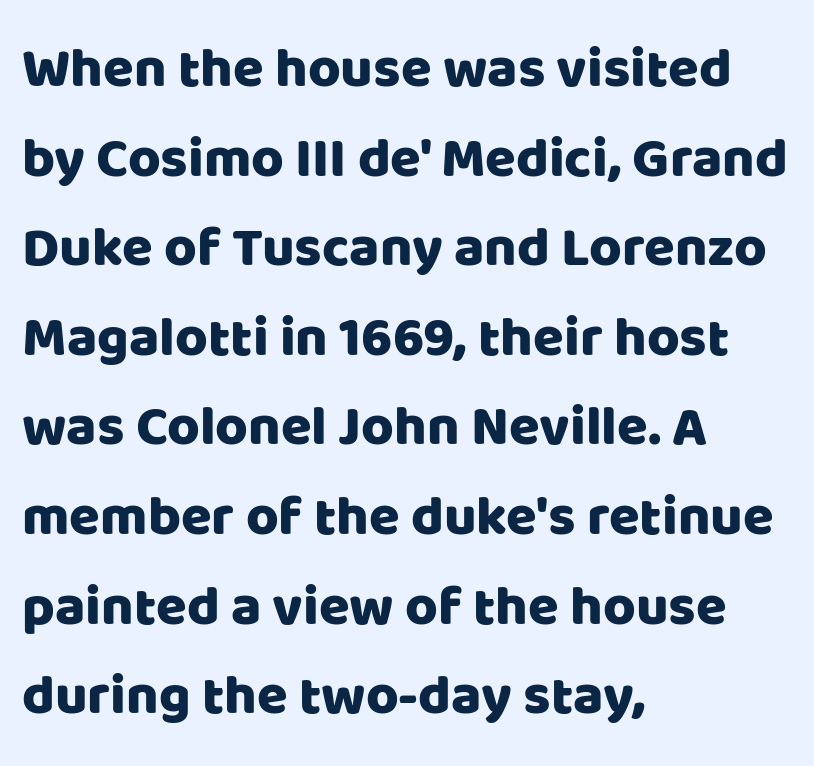
Q: Is the text italic (slanted)? A: No, it is upright.
Q: Is the typeface a serif or a sans-serif typeface? A: Sans-serif.
Q: Is the text underlined? A: No.
Q: How is the paragraph aligned? A: Left-aligned.
Q: Is the spacing between letters normal or unusually wide? A: Normal.
Q: Is the spacing between lines tight, normal or loose? A: Normal.
Q: Width (condensed, normal, or wide)? A: Normal.
Q: Stroke contrast? A: Low.
Q: x-height? A: Large.
Q: Monospaced? A: No.
